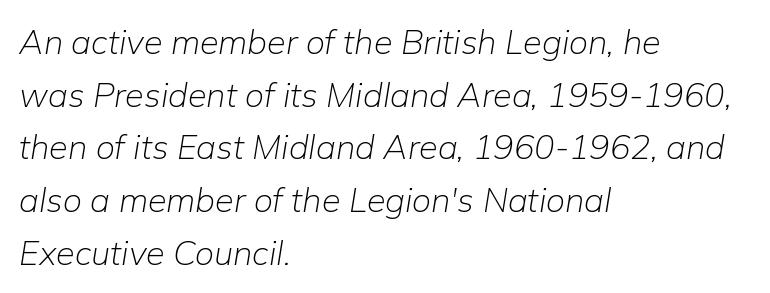
The baseline area is clear. Looks like regular typesetting: each glyph gets only the width it needs. Students, note that the glyphs here touch the page at normal intervals. Each new line begins a customary step beneath the previous one.
